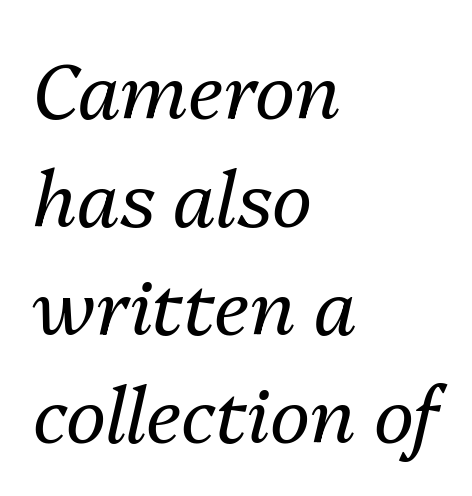
The image shows 76 px regular-weight type, italic (leaning right); set left-aligned, normal line spacing (1.42x), normal letter spacing, not underlined; medium stroke contrast and a medium x-height.
